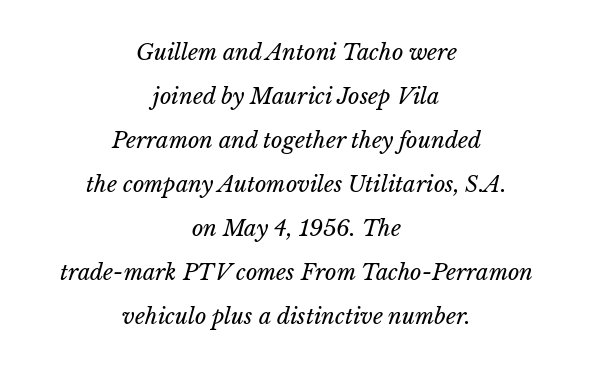
Q: Is the text bold? A: No.
Q: Is the text underlined? A: No.
Q: How is the paragraph aligned? A: Centered.
Q: Is the spacing between letters normal or unusually wide? A: Normal.
Q: Is the spacing between lines tight, normal or loose? A: Loose.
